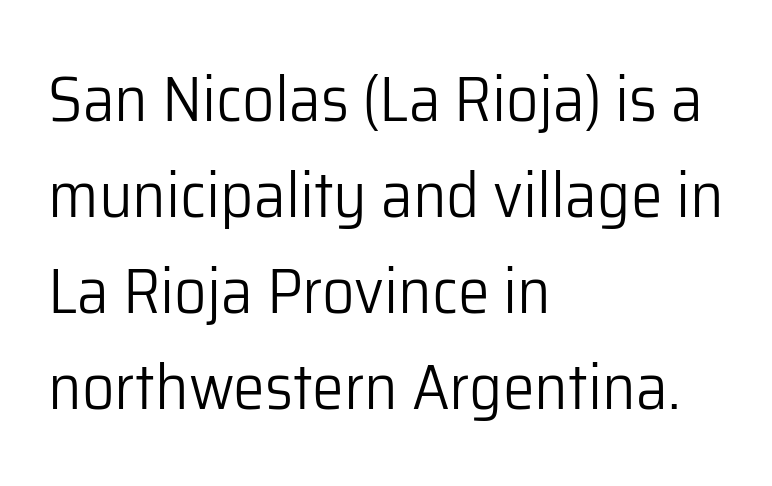
Q: Is the text bold? A: No.
Q: Is the text italic (slanted)? A: No, it is upright.
Q: Is the typeface a serif or a sans-serif typeface? A: Sans-serif.
Q: Is the text underlined? A: No.
Q: How is the paragraph aligned? A: Left-aligned.
Q: Is the spacing between letters normal or unusually wide? A: Normal.
Q: Is the spacing between lines tight, normal or loose? A: Normal.
Q: Width (condensed, normal, or wide)? A: Normal.
Q: Stroke contrast? A: Low.
Q: x-height? A: Medium.
Q: Monospaced? A: No.
